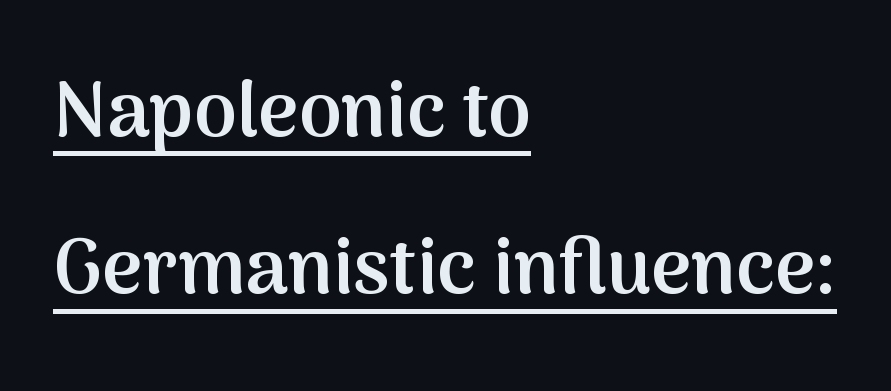
The image shows 77 px semibold sans-serif type, upright; set left-aligned, loose line spacing (2.04x), normal letter spacing, underlined; medium stroke contrast and a medium x-height.
